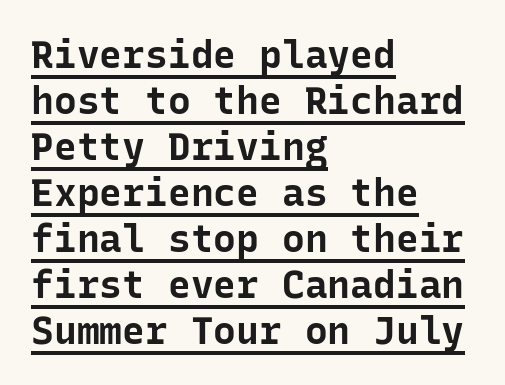
{"serif": "no", "italic": "no", "bold": "yes", "weight": "bold", "width": "normal", "stroke_contrast": "low", "x_height": "medium", "monospaced": "yes", "underline": "yes", "align": "left", "line_spacing_ratio": 1.21, "letter_spacing": "normal", "letter_spacing_em": 0.0, "glyph_px": 38}
